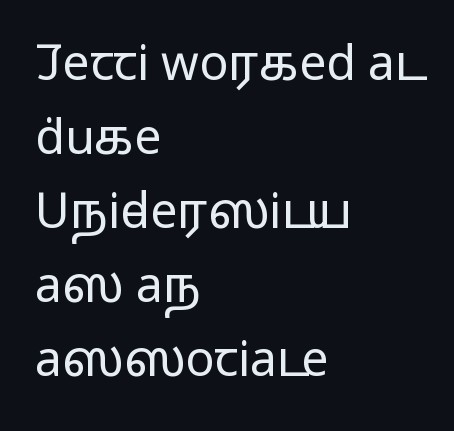
The image shows 48 px regular-weight, wide sans-serif type, upright; set left-aligned, normal line spacing (1.54x), normal letter spacing, not underlined; low stroke contrast and a medium x-height.
